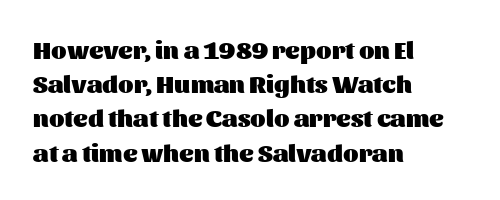
The image shows 25 px bold type, upright; set left-aligned, normal line spacing (1.37x), normal letter spacing, not underlined.
